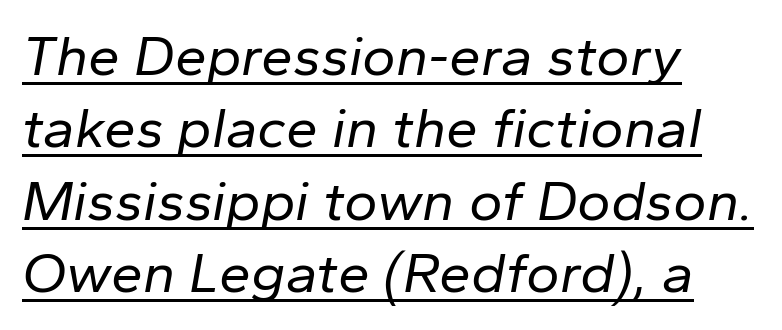
A rule runs beneath these lines of type. Layout note: lines flush left. What's the leading like? Ordinary, nothing unusual. Look at the tracking — it's just the regular setting, nothing added.
